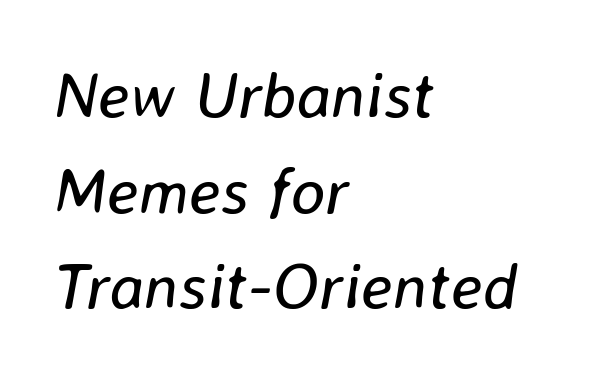
The image shows 65 px regular-weight type, italic (leaning right); set left-aligned, normal line spacing (1.47x), normal letter spacing, not underlined; low stroke contrast and a medium x-height.
